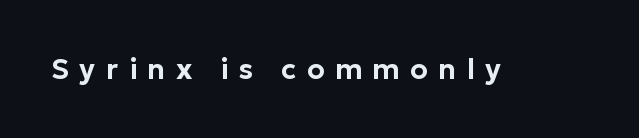
{"serif": "no", "italic": "no", "width": "normal", "stroke_contrast": "low", "x_height": "medium", "monospaced": "no", "underline": "no", "letter_spacing": "wide", "letter_spacing_em": 0.38, "glyph_px": 28}
